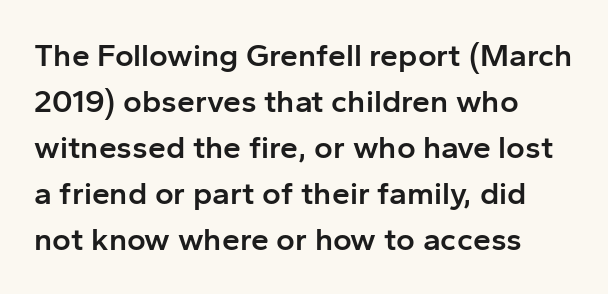
The setting favours the left margin, as ordinary paragraphs usually do. Look at the tracking — it's just the regular setting, nothing added. You could not count columns in this text — the font is proportionally spaced. A typesetter would mark this as roman, not italic. The face used here is a sans, in the tradition of grotesques and geometrics. A bare baseline throughout the passage.
